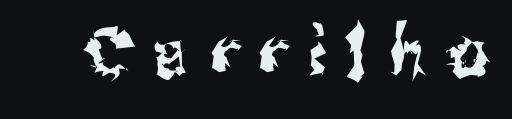
This is sans-serif lettering, the kind often seen on screens and signage. The face used here is rendered with a markedly widened letterfit. The letters stand straight up with perfectly vertical stems. Character widths vary here, with narrow letters taking less room than wide ones. Bare-footed words on every line.
